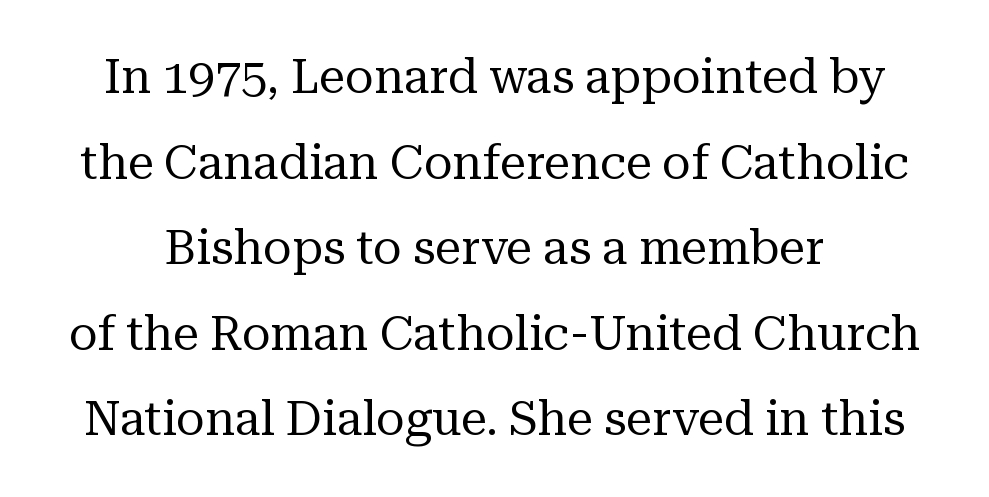
{"serif": "yes", "italic": "no", "bold": "no", "weight": "regular", "width": "normal", "stroke_contrast": "medium", "x_height": "medium", "monospaced": "no", "underline": "no", "line_spacing_ratio": 1.82, "letter_spacing": "normal", "letter_spacing_em": 0.0, "glyph_px": 47}
